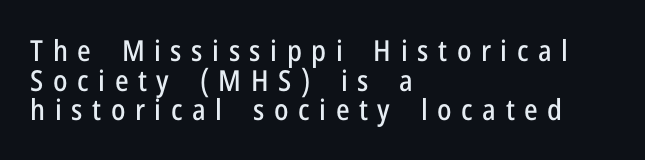
Q: Is the text italic (slanted)? A: No, it is upright.
Q: Is the typeface a serif or a sans-serif typeface? A: Sans-serif.
Q: Is the text underlined? A: No.
Q: How is the paragraph aligned? A: Left-aligned.
Q: Is the spacing between letters normal or unusually wide? A: Unusually wide.
Q: Is the spacing between lines tight, normal or loose? A: Tight.
Q: Width (condensed, normal, or wide)? A: Condensed.
Q: Stroke contrast? A: Low.
Q: x-height? A: Medium.
Q: Monospaced? A: No.
